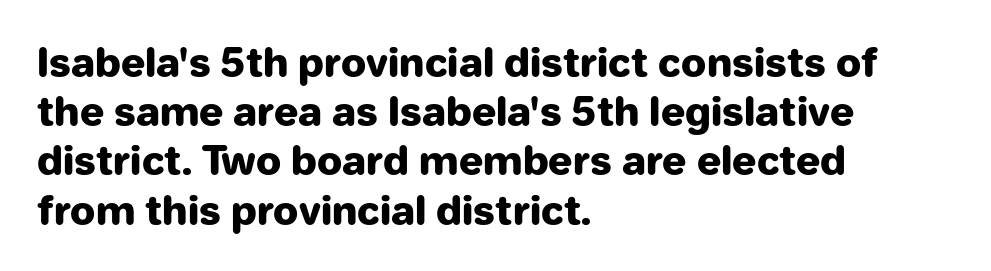
Caption: multi-line text, flush left, ragged right. The font is running at its bold setting. The passage shown has conventional tracking throughout. Does the lettering tilt? It doesn't — this is upright.
